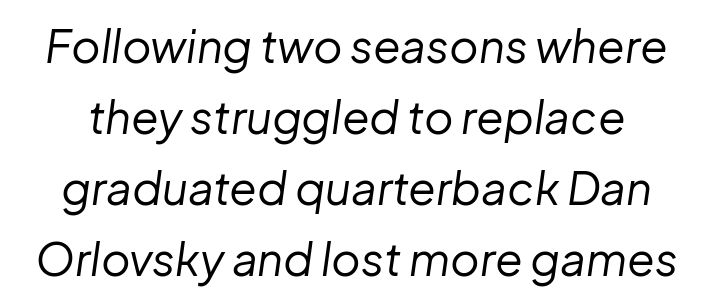
Regarding leading, the lines here are spaced in the standard way. Designer's note — italics engaged. Underlining? Definitely not there. Think of a printed novel: that variable character pitch is what you see here.
